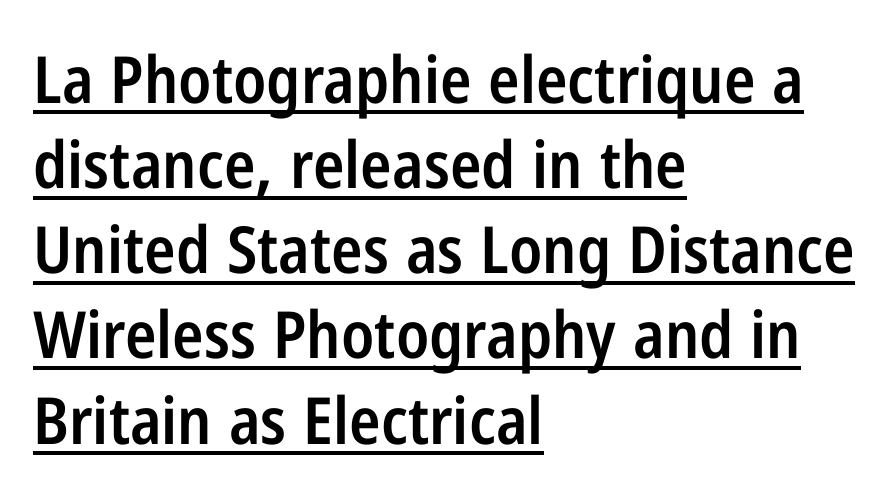
{"serif": "no", "italic": "no", "bold": "semi", "weight": "semibold", "width": "condensed", "stroke_contrast": "low", "x_height": "medium", "monospaced": "no", "underline": "yes", "align": "left", "line_spacing": "normal", "line_spacing_ratio": 1.31, "letter_spacing": "normal", "letter_spacing_em": 0.0, "glyph_px": 65}
